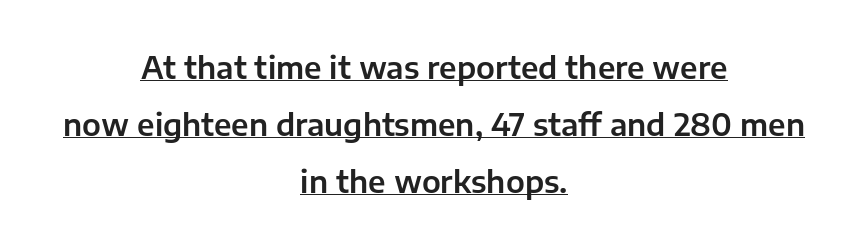
Q: Is the text italic (slanted)? A: No, it is upright.
Q: Is the typeface a serif or a sans-serif typeface? A: Sans-serif.
Q: Is the text underlined? A: Yes.
Q: How is the paragraph aligned? A: Centered.
Q: Is the spacing between letters normal or unusually wide? A: Normal.
Q: Is the spacing between lines tight, normal or loose? A: Loose.
Q: Width (condensed, normal, or wide)? A: Normal.
Q: Stroke contrast? A: Low.
Q: x-height? A: Medium.
Q: Monospaced? A: No.
